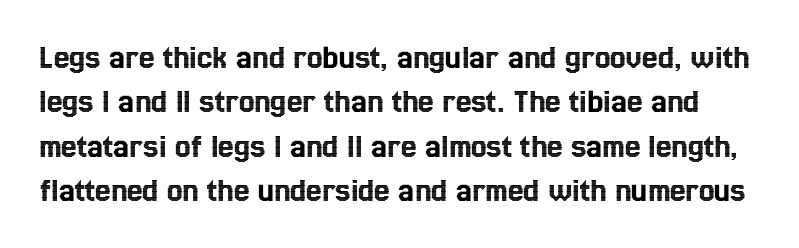
The image shows 35 px condensed type, upright; set normal line spacing (1.27x), normal letter spacing, not underlined; a medium x-height.
